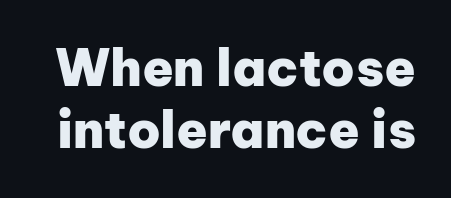
The image shows 51 px heavy sans-serif type, upright; set line spacing 1.22x, normal letter spacing, not underlined; low stroke contrast and a medium x-height.
